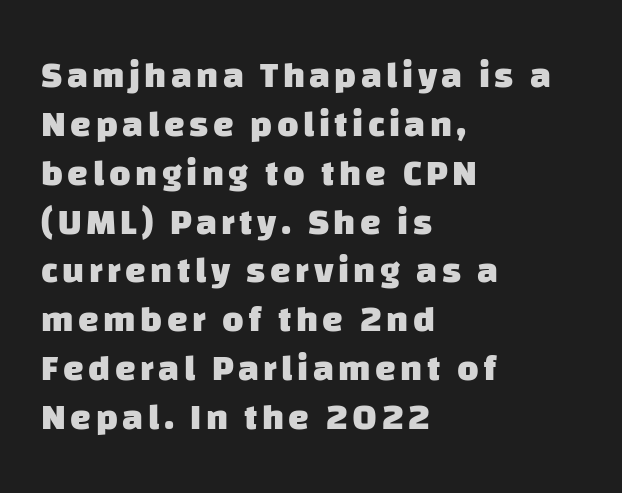
Q: Is the text bold? A: Yes.
Q: Is the typeface a serif or a sans-serif typeface? A: Sans-serif.
Q: Is the text underlined? A: No.
Q: How is the paragraph aligned? A: Left-aligned.
Q: Is the spacing between lines tight, normal or loose? A: Normal.
Q: Width (condensed, normal, or wide)? A: Normal.
Q: Stroke contrast? A: Low.
Q: x-height? A: Large.
Q: Monospaced? A: No.
